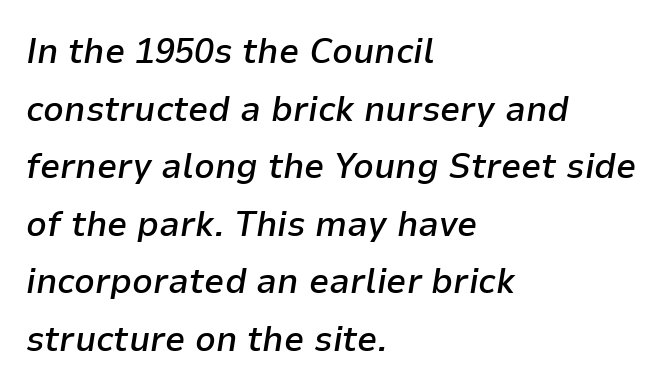
The image shows 36 px semibold type, italic (leaning right); set left-aligned, normal line spacing (1.6x), normal letter spacing, not underlined; low stroke contrast and a medium x-height.
